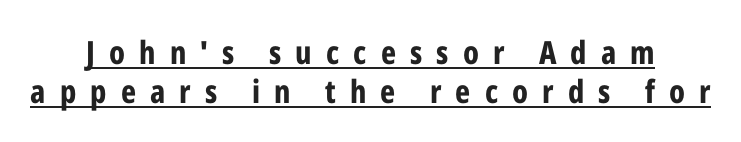
Underline: present. In terms of letterform style, serifs are entirely absent. One-word summary of the alignment: center. Caption: expanded tracking, letters set apart. Style check: upright.
